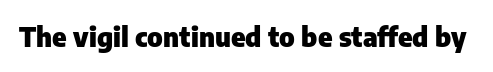
The image shows 27 px bold type, upright; set normal letter spacing, not underlined.
